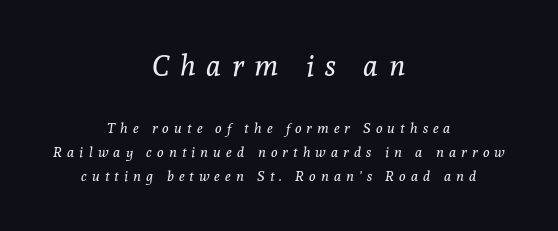
The image shows 29 px regular-weight serif type, italic (leaning right); set centered, line spacing 1.72x, unusually wide letter spacing (+0.36 em), not underlined; the first (top) block is 2.07x larger; a medium x-height.
